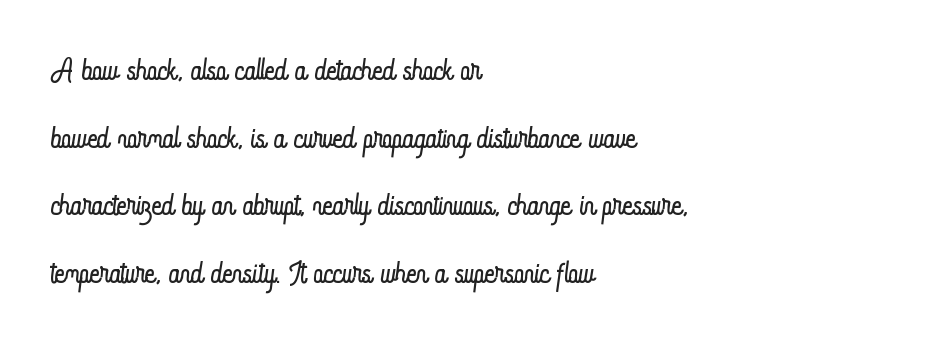
The image shows 43 px light, condensed type; set left-aligned, normal line spacing (1.57x), normal letter spacing, not underlined; low stroke contrast and a small x-height.
